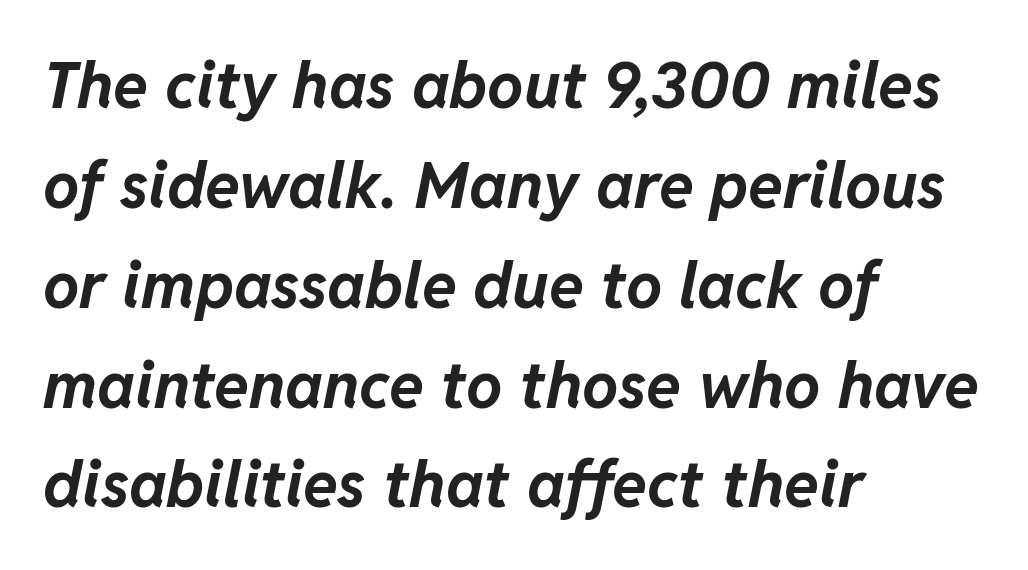
Q: Is the text bold? A: Yes.
Q: Is the text italic (slanted)? A: Yes, it leans right by about 11 degrees.
Q: Is the text underlined? A: No.
Q: How is the paragraph aligned? A: Left-aligned.
Q: Is the spacing between letters normal or unusually wide? A: Normal.
Q: Is the spacing between lines tight, normal or loose? A: Normal.
Q: Width (condensed, normal, or wide)? A: Normal.
Q: Stroke contrast? A: Low.
Q: x-height? A: Medium.
Q: Monospaced? A: No.
